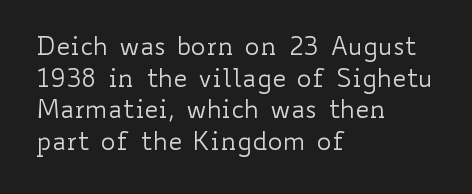
The image shows 25 px text type, upright; set left-aligned, normal line spacing (1.27x), normal letter spacing, not underlined.
